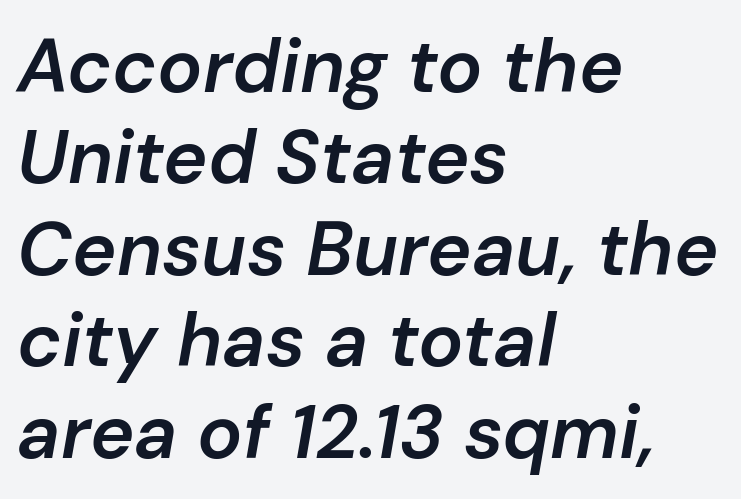
Observe the lean: these are italic letterforms. Firm but not heavy-handed strokes: this text is semibold. The rendering uses natural spacing where letterforms have individual widths. Notice how the passage keeps a crisp vertical edge on the left only. Look at the tracking — it's just the regular setting, nothing added.
